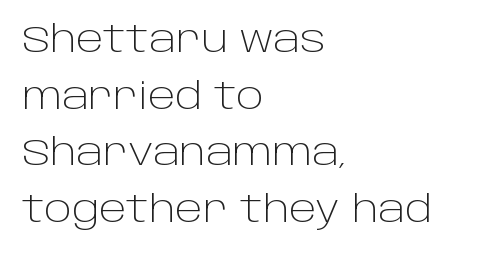
Q: Is the text bold? A: No.
Q: Is the text italic (slanted)? A: No, it is upright.
Q: Is the typeface a serif or a sans-serif typeface? A: Sans-serif.
Q: Is the text underlined? A: No.
Q: How is the paragraph aligned? A: Left-aligned.
Q: Is the spacing between letters normal or unusually wide? A: Normal.
Q: Is the spacing between lines tight, normal or loose? A: Normal.
Q: Width (condensed, normal, or wide)? A: Normal.
Q: Stroke contrast? A: Low.
Q: x-height? A: Large.
Q: Monospaced? A: No.
